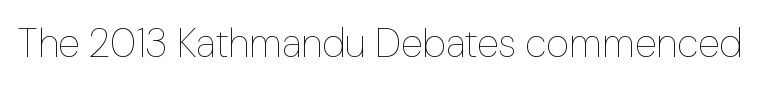
Q: Is the text bold? A: No.
Q: Is the text italic (slanted)? A: No, it is upright.
Q: Is the text underlined? A: No.
Q: Is the spacing between letters normal or unusually wide? A: Normal.
Q: Width (condensed, normal, or wide)? A: Normal.
Q: Stroke contrast? A: Low.
Q: x-height? A: Medium.
Q: Monospaced? A: No.
